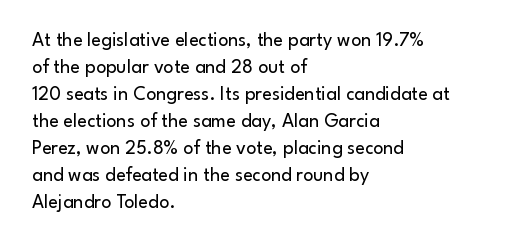
Q: Is the text bold? A: No.
Q: Is the text italic (slanted)? A: No, it is upright.
Q: Is the text underlined? A: No.
Q: How is the paragraph aligned? A: Left-aligned.
Q: Is the spacing between letters normal or unusually wide? A: Normal.
Q: Is the spacing between lines tight, normal or loose? A: Normal.
